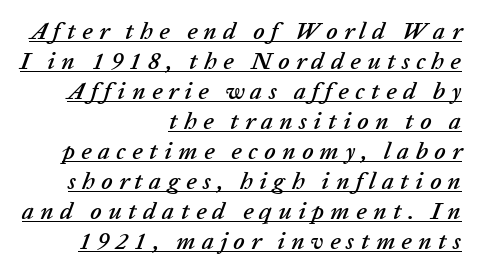
What decoration does the sample have? An underline. Is the letter spacing exaggerated? Yes — the characters are pushed far apart. All the whitespace from short lines collects on the left. Yep, that's italic — everything's leaning. Rows of type keep a routine distance in the vertical direction.
